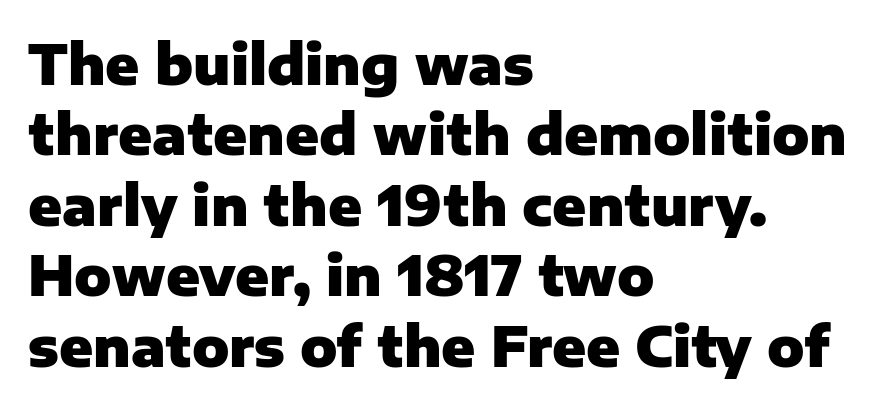
The image shows 55 px heavy sans-serif type, upright; set left-aligned, normal line spacing (1.28x), normal letter spacing, not underlined; low stroke contrast and a medium x-height.
